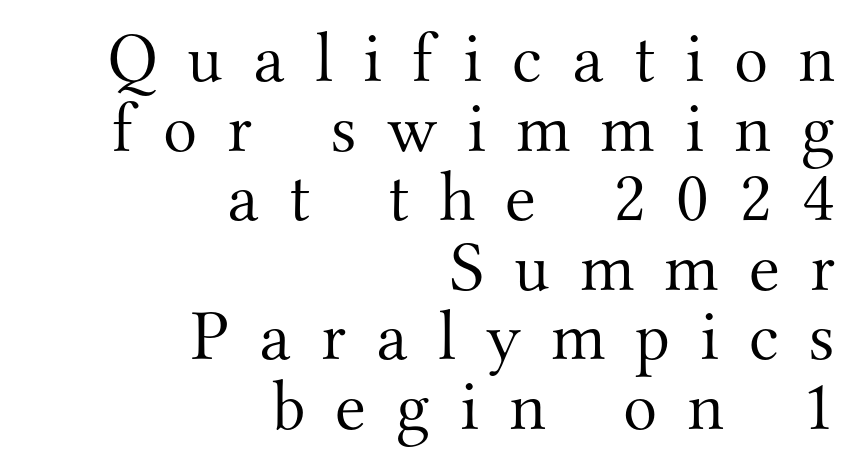
Q: Is the text bold? A: No.
Q: Is the text italic (slanted)? A: No, it is upright.
Q: Is the typeface a serif or a sans-serif typeface? A: Serif.
Q: Is the text underlined? A: No.
Q: How is the paragraph aligned? A: Right-aligned.
Q: Is the spacing between letters normal or unusually wide? A: Unusually wide.
Q: Is the spacing between lines tight, normal or loose? A: Tight.
Q: Width (condensed, normal, or wide)? A: Normal.
Q: Stroke contrast? A: Medium.
Q: x-height? A: Small.
Q: Monospaced? A: No.
